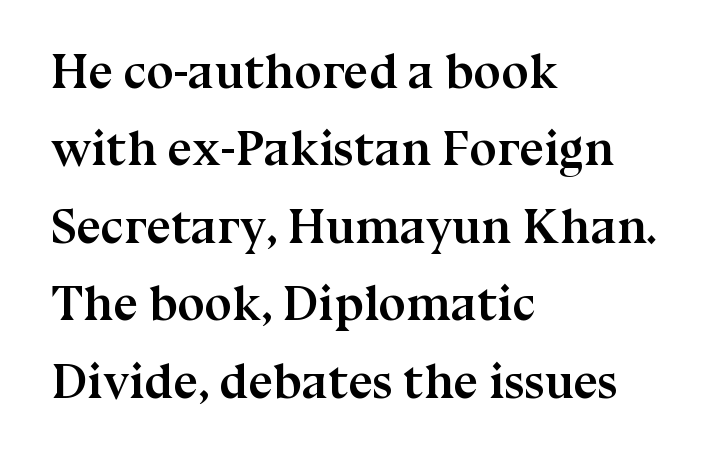
The image shows 49 px semibold serif type, upright; set left-aligned, normal line spacing (1.58x), normal letter spacing, not underlined; medium stroke contrast and a medium x-height.
